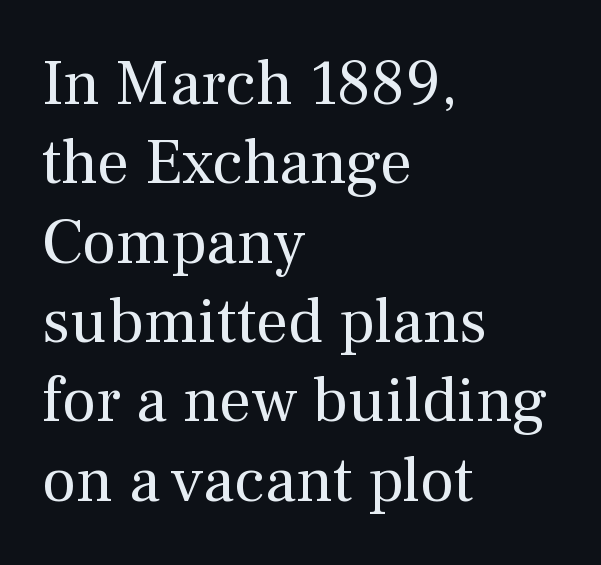
{"serif": "yes", "italic": "no", "bold": "no", "weight": "regular", "width": "normal", "stroke_contrast": "medium", "x_height": "medium", "monospaced": "no", "underline": "no", "align": "left", "line_spacing_ratio": 1.24, "letter_spacing": "normal", "letter_spacing_em": 0.0, "glyph_px": 64}
